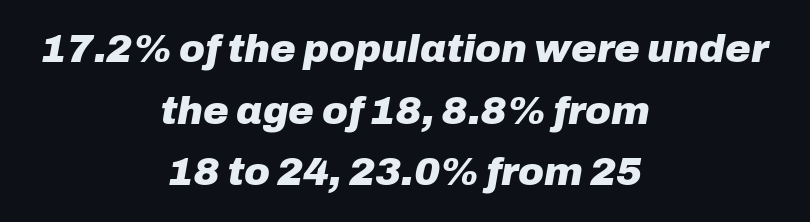
The image shows 39 px heavy type, italic (leaning right); set centered, normal line spacing (1.58x), normal letter spacing, not underlined; low stroke contrast and a medium x-height.
